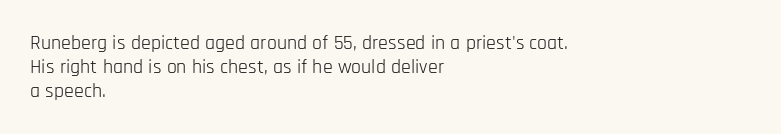
The image shows 20 px text type, upright; set left-aligned, line spacing 1.2x, normal letter spacing, not underlined.
